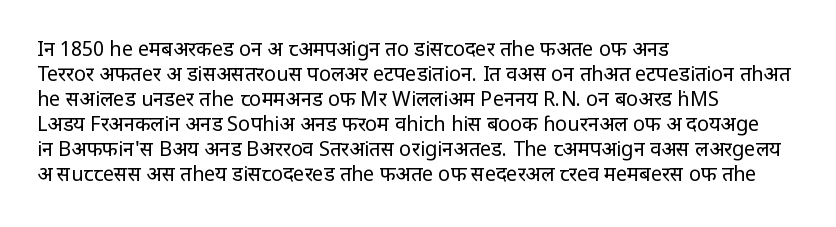
The image shows 20 px text type, upright; set left-aligned, normal line spacing (1.25x), normal letter spacing, not underlined.
